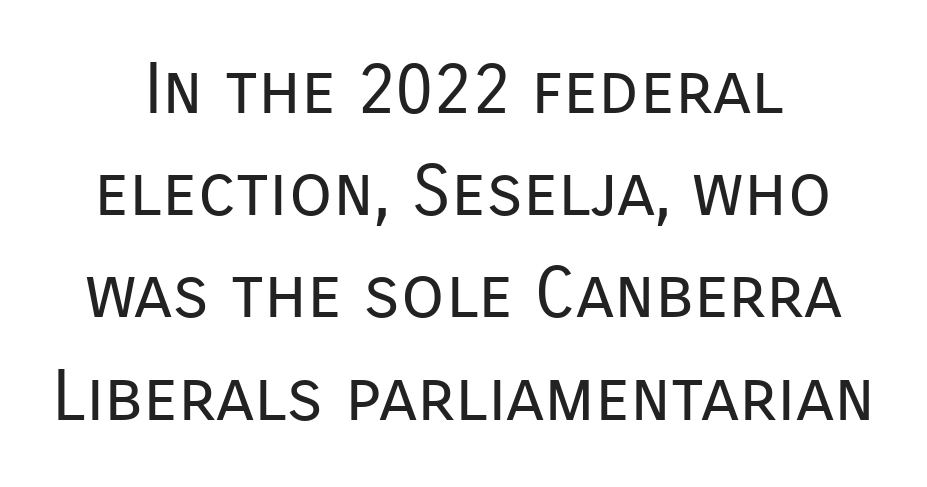
Q: Is the text bold? A: No.
Q: Is the text italic (slanted)? A: No, it is upright.
Q: Is the typeface a serif or a sans-serif typeface? A: Sans-serif.
Q: Is the text underlined? A: No.
Q: Is the spacing between letters normal or unusually wide? A: Normal.
Q: Is the spacing between lines tight, normal or loose? A: Normal.
Q: Width (condensed, normal, or wide)? A: Normal.
Q: Stroke contrast? A: Low.
Q: x-height? A: Medium.
Q: Monospaced? A: No.
